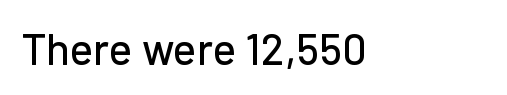
These lines are rendered in a variable-pitch font. Nope, not italic — everything's standing straight. Font category for this specimen: sans-serif. The rag falls on the right side of this text block. Here the glyphs are tracked normally, forming tight word shapes. Any mark beneath the type? The region is blank.
